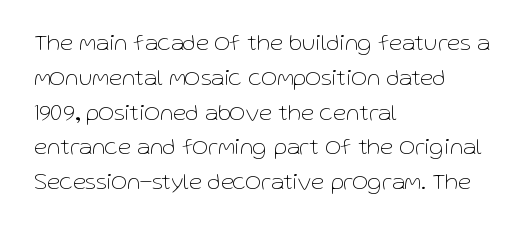
Summary of weight: not heavy and not bold. The passage shown stacks its lines at a standard gap. Upright lettering throughout. Tracking value appears to be zero — textbook default spacing.
